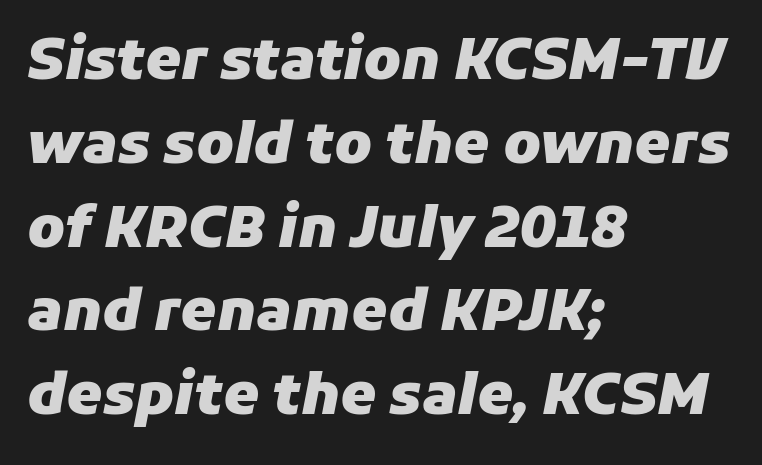
The image shows 57 px heavy type, italic (leaning right); set left-aligned, normal line spacing (1.47x), normal letter spacing, not underlined; low stroke contrast and a medium x-height.
